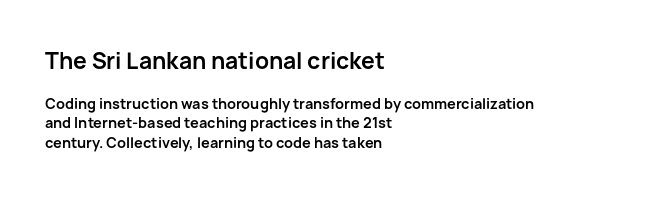
Italic: no, the glyphs are upright roman. Reading down the block, your eye returns to a fixed left position each line. No word sits above an underline. This rendering leaves character spacing at its baseline value. Look at the stroke-to-counter ratio: heavy, a bold.
